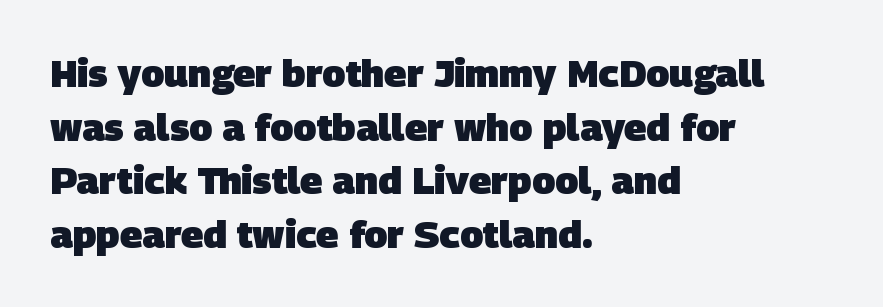
{"serif": "no", "bold": "yes", "weight": "heavy", "width": "normal", "stroke_contrast": "low", "x_height": "large", "monospaced": "no", "underline": "no", "align": "left", "line_spacing": "normal", "line_spacing_ratio": 1.41, "letter_spacing": "normal", "letter_spacing_em": 0.0, "glyph_px": 38}
